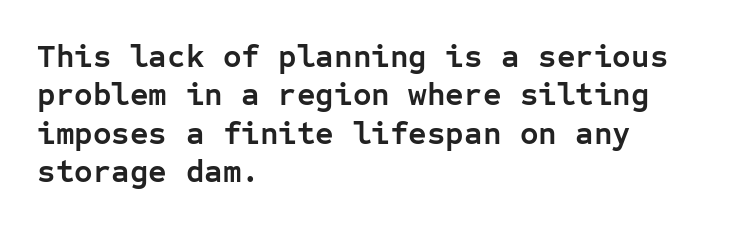
{"serif": "no", "italic": "no", "bold": "yes", "weight": "semibold", "width": "normal", "stroke_contrast": "low", "x_height": "medium", "monospaced": "yes", "underline": "no", "align": "left", "line_spacing_ratio": 1.2, "letter_spacing": "normal", "letter_spacing_em": 0.0, "glyph_px": 32}
